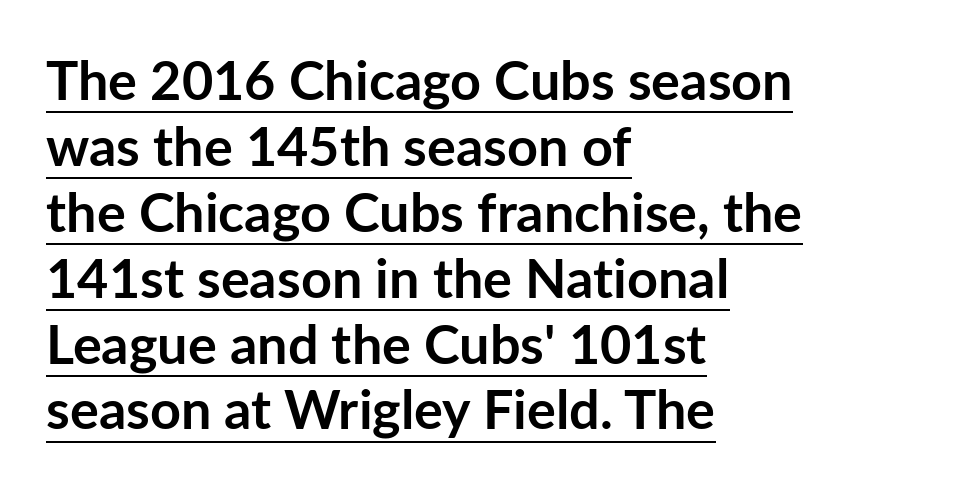
The passage shown is typed in a proportional face where columns would drift. Caption: multi-line text, flush left, ragged right. Pretty heavy lettering here — definitely bold. Emphasis is given by a line drawn under the lettering. Tracking here is standard; glyphs follow each other at the usual distance. Upright lettering throughout.
